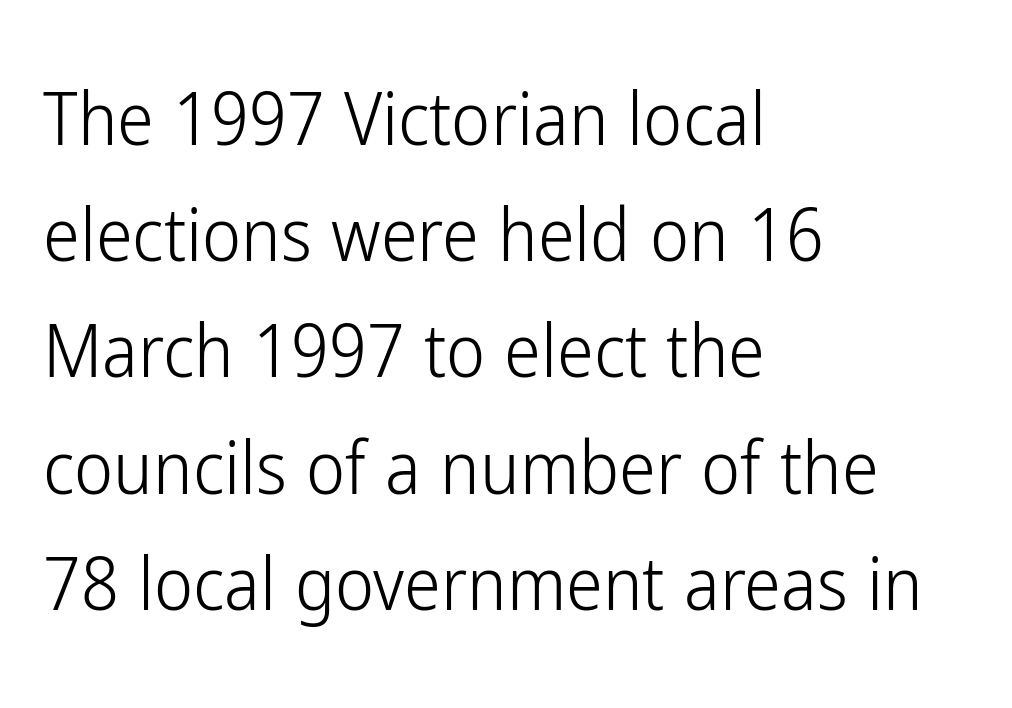
Q: Is the text bold? A: No.
Q: Is the text italic (slanted)? A: No, it is upright.
Q: Is the typeface a serif or a sans-serif typeface? A: Sans-serif.
Q: Is the text underlined? A: No.
Q: How is the paragraph aligned? A: Left-aligned.
Q: Is the spacing between letters normal or unusually wide? A: Normal.
Q: Is the spacing between lines tight, normal or loose? A: Normal.
Q: Width (condensed, normal, or wide)? A: Condensed.
Q: Stroke contrast? A: Low.
Q: x-height? A: Medium.
Q: Monospaced? A: No.
